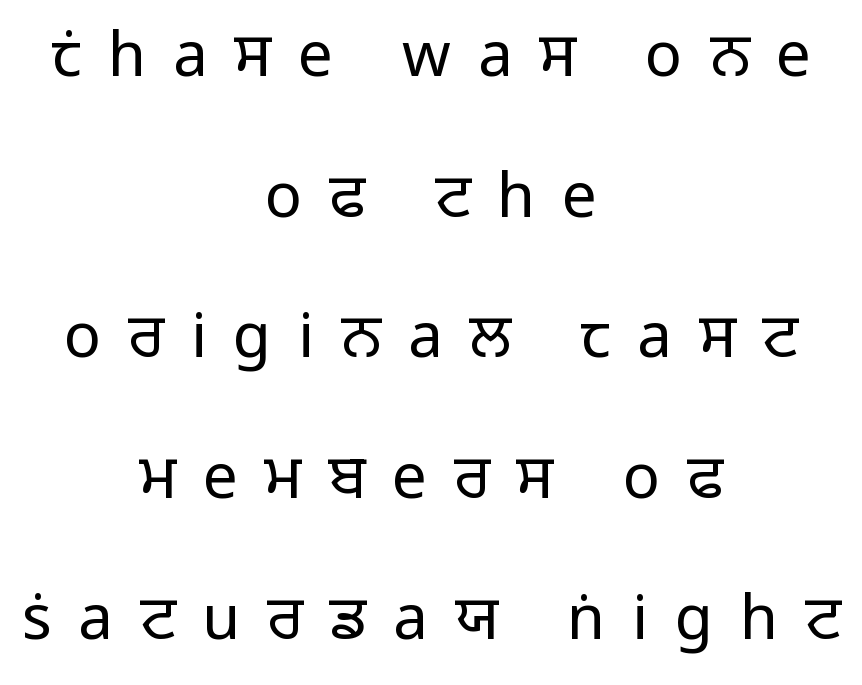
Q: Is the text bold? A: No.
Q: Is the text italic (slanted)? A: No, it is upright.
Q: Is the typeface a serif or a sans-serif typeface? A: Sans-serif.
Q: Is the text underlined? A: No.
Q: How is the paragraph aligned? A: Centered.
Q: Is the spacing between letters normal or unusually wide? A: Unusually wide.
Q: Is the spacing between lines tight, normal or loose? A: Loose.
Q: Width (condensed, normal, or wide)? A: Normal.
Q: Stroke contrast? A: Low.
Q: x-height? A: Medium.
Q: Monospaced? A: No.
